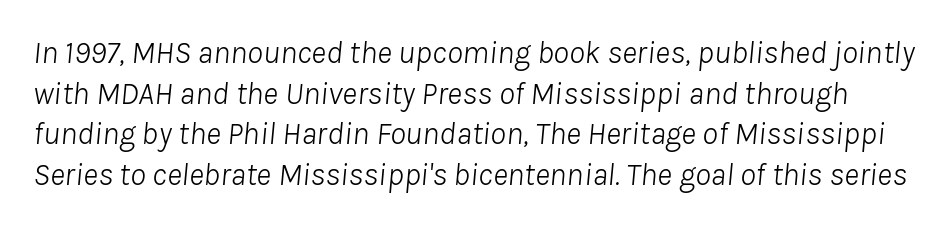
Q: Is the text bold? A: No.
Q: Is the text italic (slanted)? A: Yes, it leans right by about 8 degrees.
Q: Is the text underlined? A: No.
Q: Is the spacing between letters normal or unusually wide? A: Normal.
Q: Is the spacing between lines tight, normal or loose? A: Normal.
Q: Width (condensed, normal, or wide)? A: Normal.
Q: Stroke contrast? A: Low.
Q: x-height? A: Medium.
Q: Monospaced? A: No.
